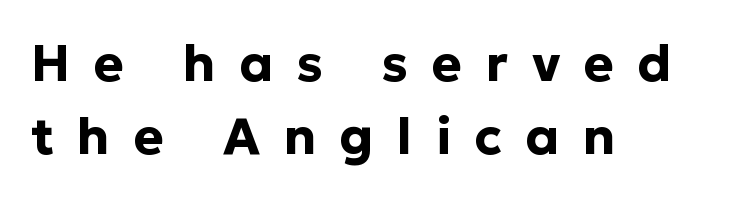
The image shows 51 px bold sans-serif type, upright; set left-aligned, normal line spacing (1.43x), unusually wide letter spacing (+0.46 em), not underlined; low stroke contrast and a medium x-height.
